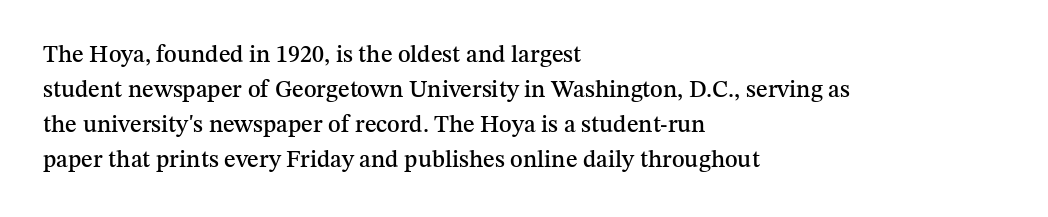
Style check: upright. The designer left line spacing at the default. Casual observation: everything's shoved over to the left. Tracking here is standard; glyphs follow each other at the usual distance. The foot of each line stays bare and open.
